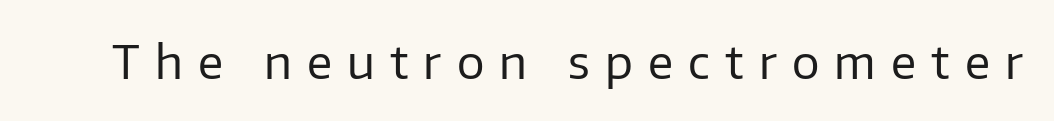
The image shows 46 px regular-weight sans-serif type, upright; set unusually wide letter spacing (+0.33 em), not underlined; low stroke contrast and a medium x-height.
